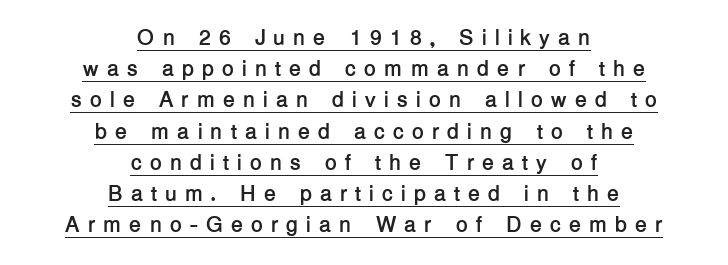
Each glyph is drawn with heavy, bold strokes. In designer terms, the underline attribute is active on this setting. Centered paragraph, ragged on both sides. In terms of leading, this rendering sits right in the middle. Spacing between characters has been opened up far beyond the box default.
